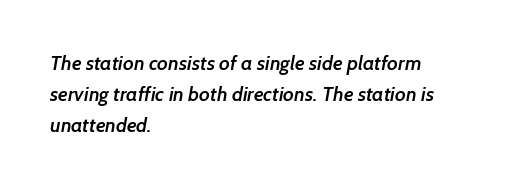
The type is set solid horizontally, with unmodified tracking. Successive baselines arrive at the customary interval. Unmarked baselines from the first word to the last. The glyphs have the mass of a demibold cut, below bold. The typesetter chose a ragged-right arrangement here.
